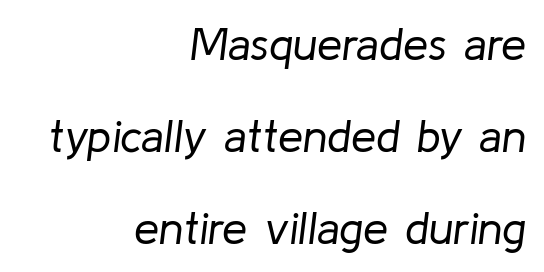
Q: Is the text bold? A: No.
Q: Is the text italic (slanted)? A: Yes, it leans right by about 8 degrees.
Q: Is the text underlined? A: No.
Q: How is the paragraph aligned? A: Right-aligned.
Q: Is the spacing between letters normal or unusually wide? A: Normal.
Q: Is the spacing between lines tight, normal or loose? A: Loose.
Q: Width (condensed, normal, or wide)? A: Normal.
Q: Stroke contrast? A: Low.
Q: x-height? A: Medium.
Q: Monospaced? A: No.
